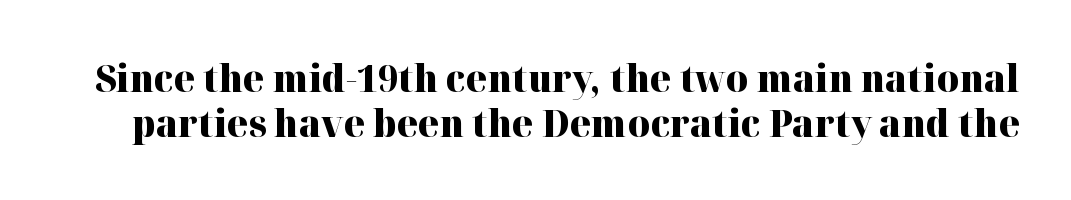
The image shows 38 px heavy serif type, upright; set line spacing 1.18x, normal letter spacing, not underlined; high stroke contrast and a medium x-height.
